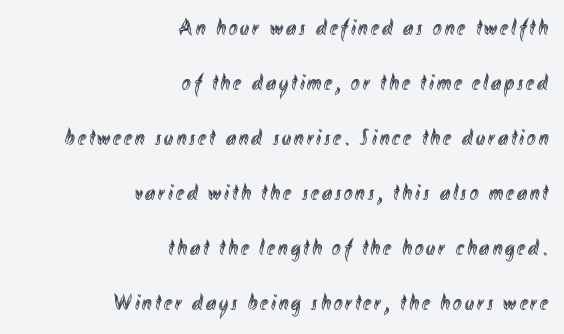
The image shows 23 px text type; set right-aligned, loose line spacing (2.39x), not underlined.
